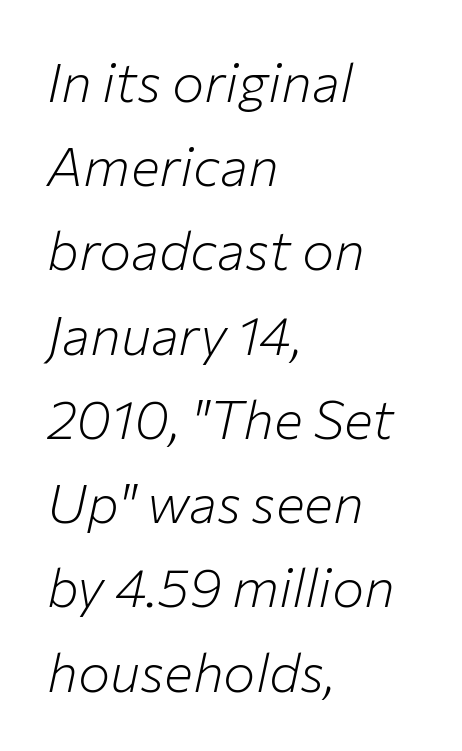
The image shows 54 px light type, italic (leaning right); set left-aligned, normal line spacing (1.56x), normal letter spacing, not underlined; low stroke contrast and a medium x-height.
